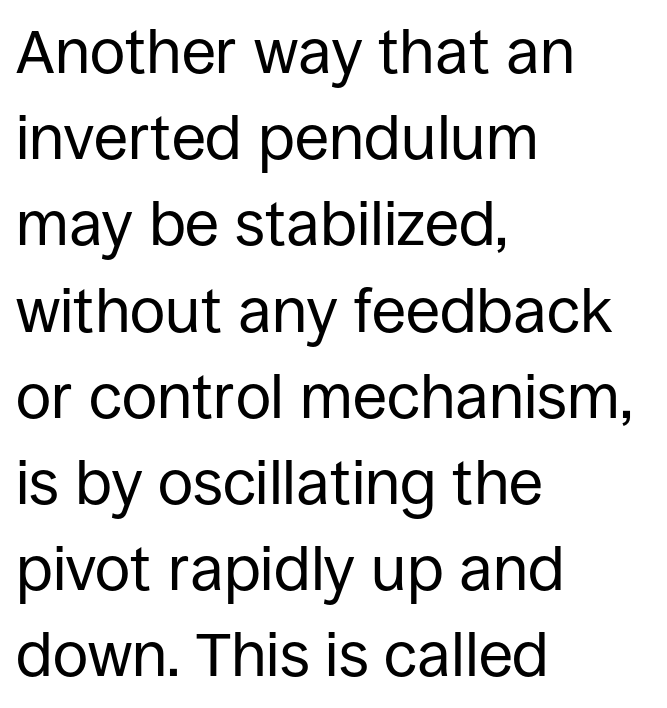
The image shows 62 px regular-weight sans-serif type, upright; set left-aligned, normal line spacing (1.39x), normal letter spacing, not underlined; low stroke contrast and a large x-height.
